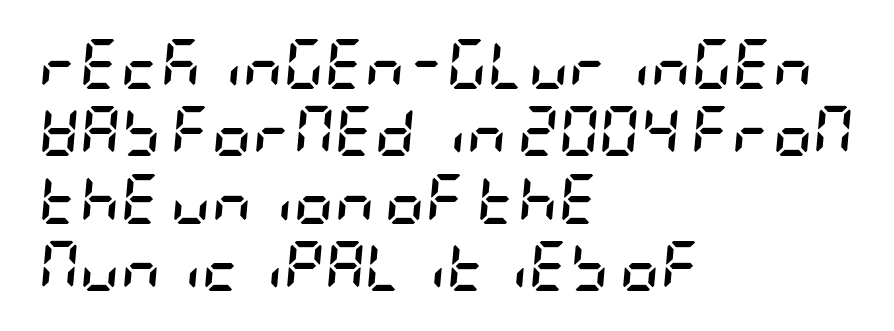
Bare-footed words on every line. The glyphs have the mass of a bold cut. These lines keep a tight, regular rhythm from letter to letter. Visually the block forms a straight wall on the left and a jagged coastline on the right. Notice how descenders clear the ascenders below comfortably — that's standard leading.
